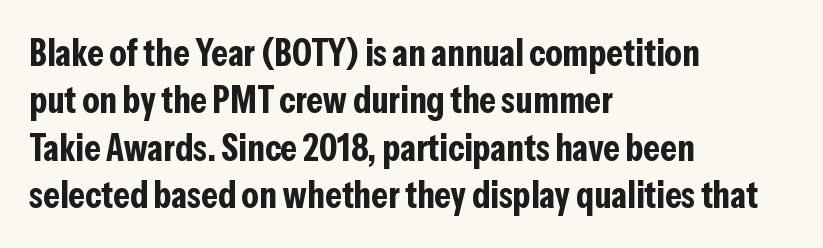
{"serif": "no", "italic": "no", "bold": "yes", "weight": "bold", "width": "condensed", "stroke_contrast": "low", "x_height": "medium", "monospaced": "no", "underline": "no", "align": "left", "line_spacing": "normal", "line_spacing_ratio": 1.25, "letter_spacing": "normal", "letter_spacing_em": 0.0, "glyph_px": 38}
